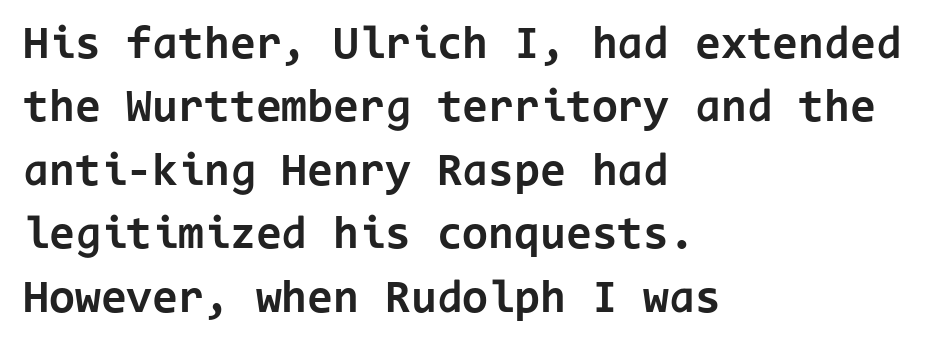
{"serif": "no", "italic": "no", "bold": "yes", "weight": "bold", "width": "normal", "stroke_contrast": "low", "x_height": "medium", "monospaced": "yes", "underline": "no", "align": "left", "line_spacing": "normal", "line_spacing_ratio": 1.35, "letter_spacing": "normal", "letter_spacing_em": 0.0, "glyph_px": 47}
